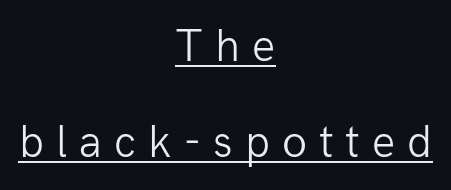
The image shows 46 px light sans-serif type, upright; set centered, loose line spacing (2.08x), unusually wide letter spacing (+0.26 em), underlined; low stroke contrast and a medium x-height.
